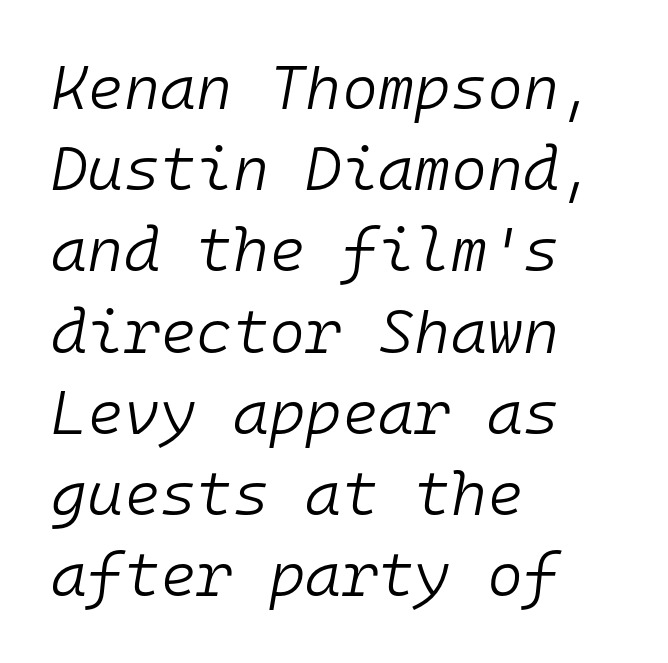
{"italic": "yes", "lean": "right", "slant_degrees": 10, "bold": "no", "weight": "light", "width": "normal", "stroke_contrast": "low", "x_height": "medium", "monospaced": "yes", "underline": "no", "align": "left", "line_spacing": "normal", "line_spacing_ratio": 1.31, "letter_spacing": "normal", "letter_spacing_em": 0.0, "glyph_px": 62}
